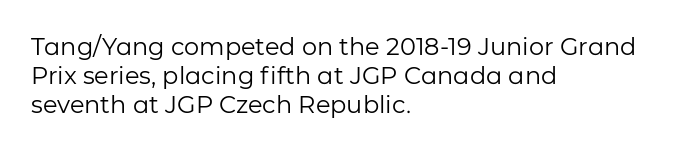
Q: Is the text bold? A: No.
Q: Is the text italic (slanted)? A: No, it is upright.
Q: Is the text underlined? A: No.
Q: How is the paragraph aligned? A: Left-aligned.
Q: Is the spacing between letters normal or unusually wide? A: Normal.
